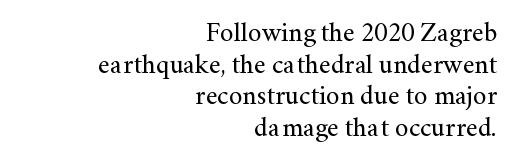
The image shows 27 px text type, upright; set right-aligned, line spacing 1.17x, normal letter spacing, not underlined.
